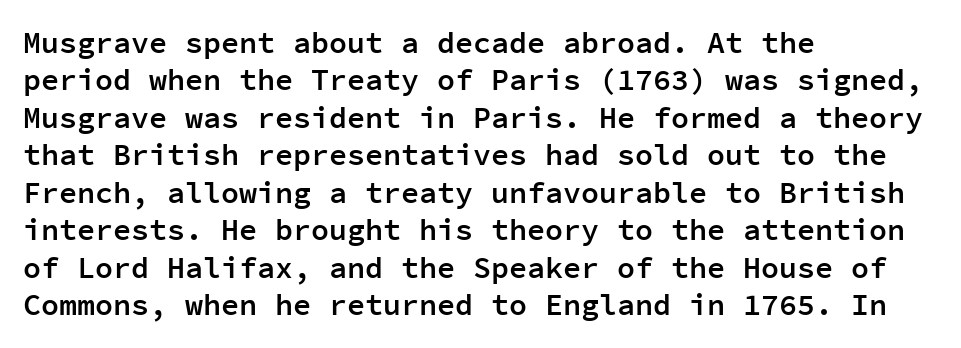
Q: Is the text bold? A: Semi-bold.
Q: Is the text italic (slanted)? A: No, it is upright.
Q: Is the typeface a serif or a sans-serif typeface? A: Sans-serif.
Q: Is the text underlined? A: No.
Q: How is the paragraph aligned? A: Left-aligned.
Q: Is the spacing between letters normal or unusually wide? A: Normal.
Q: Is the spacing between lines tight, normal or loose? A: Normal.
Q: Width (condensed, normal, or wide)? A: Normal.
Q: Stroke contrast? A: Low.
Q: x-height? A: Medium.
Q: Monospaced? A: Yes.
